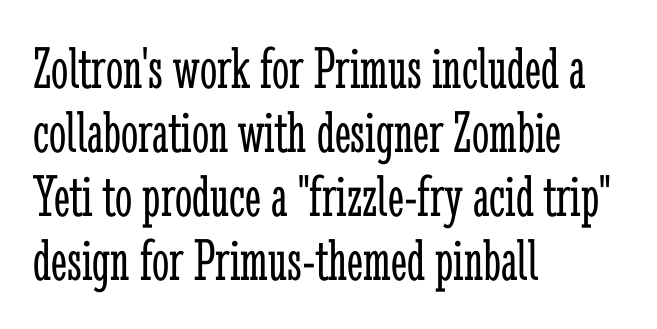
The image shows 61 px light, condensed serif type, upright; set left-aligned, tight line spacing (1.05x), normal letter spacing, not underlined; low stroke contrast and a medium x-height.
